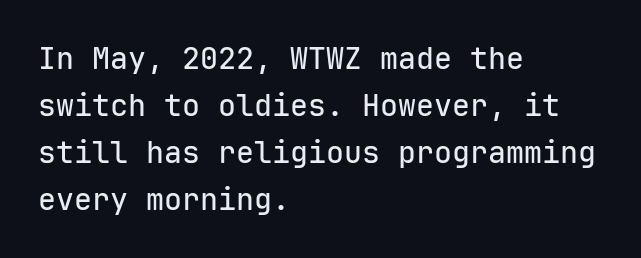
Q: Is the text italic (slanted)? A: No, it is upright.
Q: Is the typeface a serif or a sans-serif typeface? A: Sans-serif.
Q: Is the text underlined? A: No.
Q: How is the paragraph aligned? A: Left-aligned.
Q: Is the spacing between letters normal or unusually wide? A: Normal.
Q: Is the spacing between lines tight, normal or loose? A: Normal.
Q: Width (condensed, normal, or wide)? A: Normal.
Q: Stroke contrast? A: Low.
Q: x-height? A: Medium.
Q: Monospaced? A: Yes.
